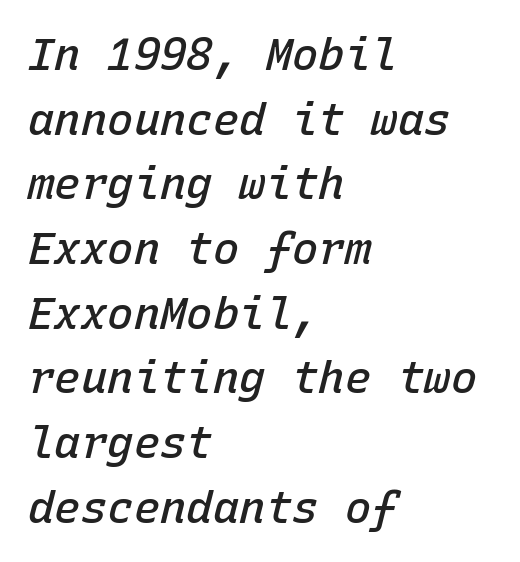
Q: Is the text bold? A: Semi-bold.
Q: Is the text italic (slanted)? A: Yes, it leans right by about 15 degrees.
Q: Is the text underlined? A: No.
Q: How is the paragraph aligned? A: Left-aligned.
Q: Is the spacing between letters normal or unusually wide? A: Normal.
Q: Is the spacing between lines tight, normal or loose? A: Normal.
Q: Width (condensed, normal, or wide)? A: Normal.
Q: Stroke contrast? A: Low.
Q: x-height? A: Medium.
Q: Monospaced? A: Yes.
